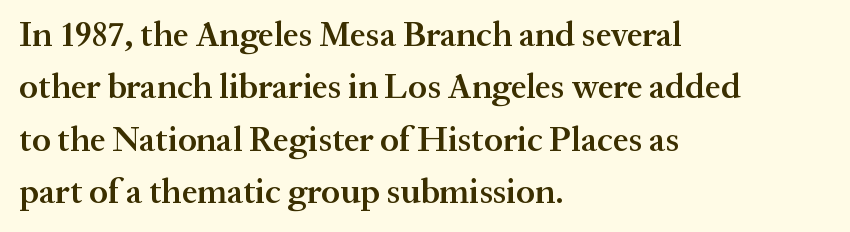
Q: Is the text bold? A: Semi-bold.
Q: Is the text italic (slanted)? A: No, it is upright.
Q: Is the typeface a serif or a sans-serif typeface? A: Serif.
Q: Is the text underlined? A: No.
Q: How is the paragraph aligned? A: Left-aligned.
Q: Is the spacing between letters normal or unusually wide? A: Normal.
Q: Is the spacing between lines tight, normal or loose? A: Normal.
Q: Width (condensed, normal, or wide)? A: Normal.
Q: Stroke contrast? A: Medium.
Q: x-height? A: Medium.
Q: Monospaced? A: No.
